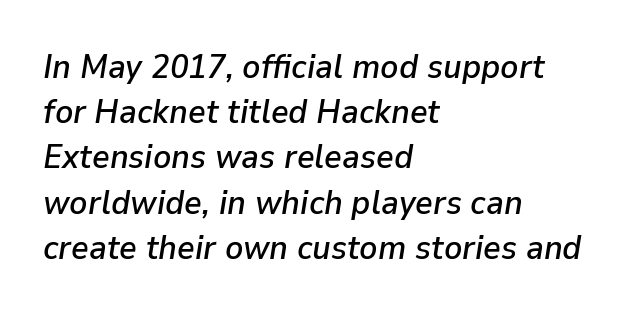
Q: Is the text italic (slanted)? A: Yes, it leans right by about 9 degrees.
Q: Is the text underlined? A: No.
Q: How is the paragraph aligned? A: Left-aligned.
Q: Is the spacing between letters normal or unusually wide? A: Normal.
Q: Is the spacing between lines tight, normal or loose? A: Normal.
Q: Width (condensed, normal, or wide)? A: Normal.
Q: Stroke contrast? A: Low.
Q: x-height? A: Medium.
Q: Monospaced? A: No.
